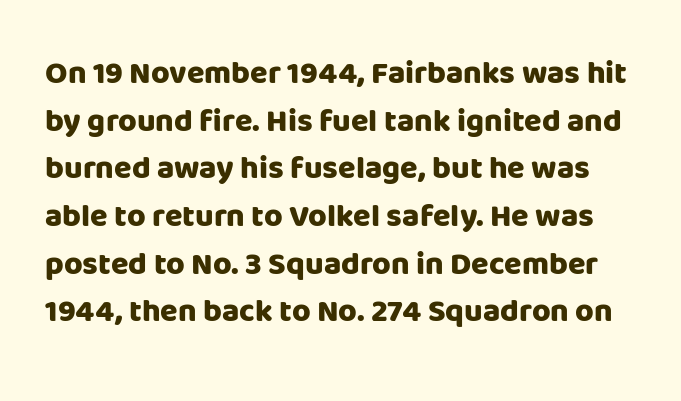
{"serif": "no", "italic": "no", "bold": "yes", "weight": "heavy", "width": "normal", "stroke_contrast": "low", "x_height": "large", "monospaced": "no", "underline": "no", "line_spacing": "normal", "line_spacing_ratio": 1.49, "letter_spacing": "normal", "letter_spacing_em": 0.0, "glyph_px": 32}
